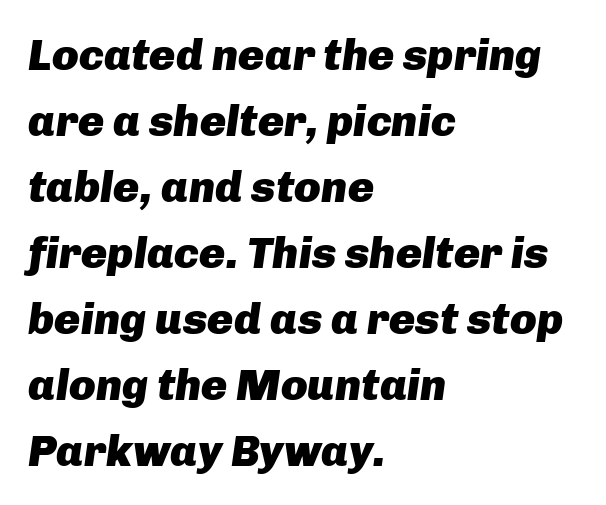
Q: Is the text bold? A: Yes.
Q: Is the text italic (slanted)? A: Yes, it leans right by about 8 degrees.
Q: Is the text underlined? A: No.
Q: How is the paragraph aligned? A: Left-aligned.
Q: Is the spacing between letters normal or unusually wide? A: Normal.
Q: Is the spacing between lines tight, normal or loose? A: Normal.
Q: Width (condensed, normal, or wide)? A: Normal.
Q: Stroke contrast? A: Low.
Q: x-height? A: Medium.
Q: Monospaced? A: No.
